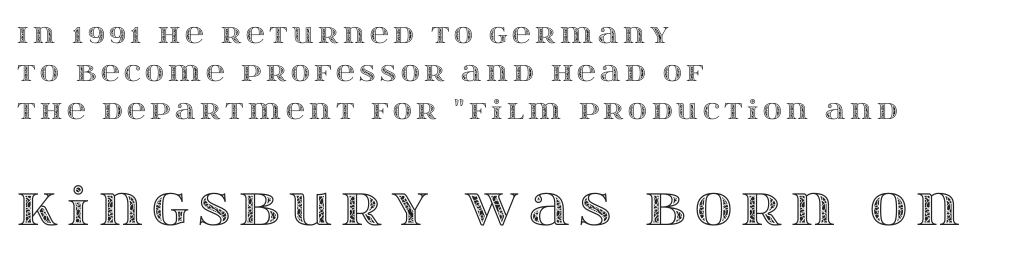
The image shows 52 px wide type, upright; set left-aligned, normal line spacing (1.47x), not underlined; the second (bottom) block is 2.0x larger; a large x-height.
